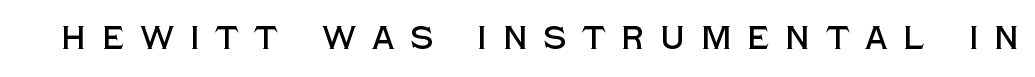
Between one letter and the next there's a generous, obvious gap. Are there feet on the stems? There aren't — it's a sans. These lines are rendered in a variable-pitch font. Descenders are the only things crossing below the line. The lettering stays uniformly vertical, giving the passage a roman look.
